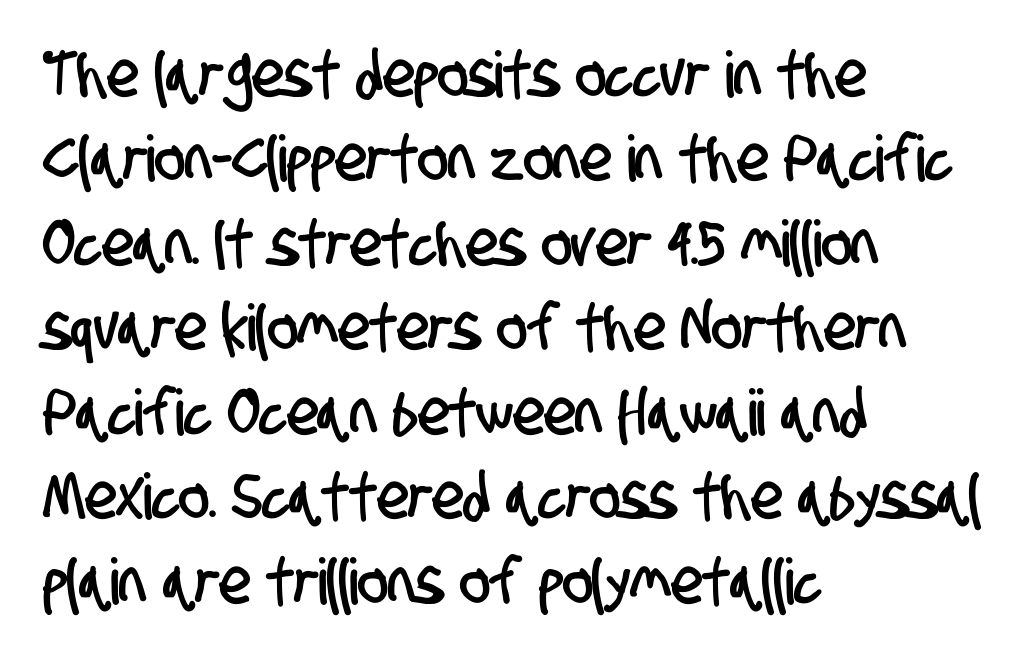
Characters follow at the spacing the type designer built in. A typesetter would call this proportional, since set widths differ per character. Teacher's note: observe the even left margin — that is flush-left alignment. The gap between lines stays unmarked. Compared with typical paragraphs, the rows here are spaced about the same. The glyphs in this specimen are sans serif.
